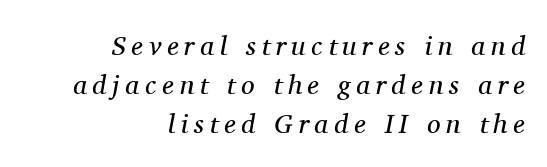
Q: Is the text bold? A: No.
Q: Is the text italic (slanted)? A: Yes, it leans right by about 11 degrees.
Q: Is the text underlined? A: No.
Q: How is the paragraph aligned? A: Right-aligned.
Q: Is the spacing between letters normal or unusually wide? A: Unusually wide.
Q: Is the spacing between lines tight, normal or loose? A: Normal.
